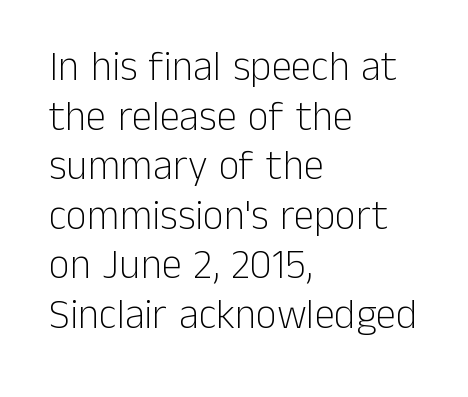
Q: Is the text bold? A: No.
Q: Is the text italic (slanted)? A: No, it is upright.
Q: Is the typeface a serif or a sans-serif typeface? A: Sans-serif.
Q: Is the text underlined? A: No.
Q: How is the paragraph aligned? A: Left-aligned.
Q: Is the spacing between letters normal or unusually wide? A: Normal.
Q: Width (condensed, normal, or wide)? A: Normal.
Q: Stroke contrast? A: Low.
Q: x-height? A: Medium.
Q: Monospaced? A: No.
